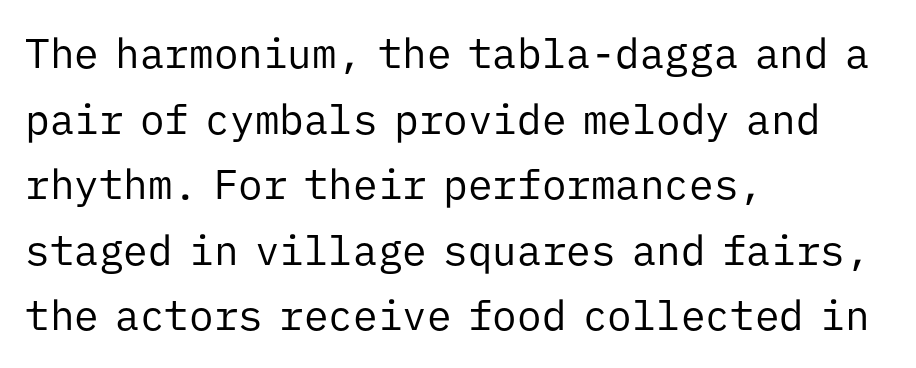
The image shows 41 px regular-weight sans-serif type, upright, monospaced; set left-aligned, normal line spacing (1.6x), normal letter spacing, not underlined; low stroke contrast and a medium x-height.
